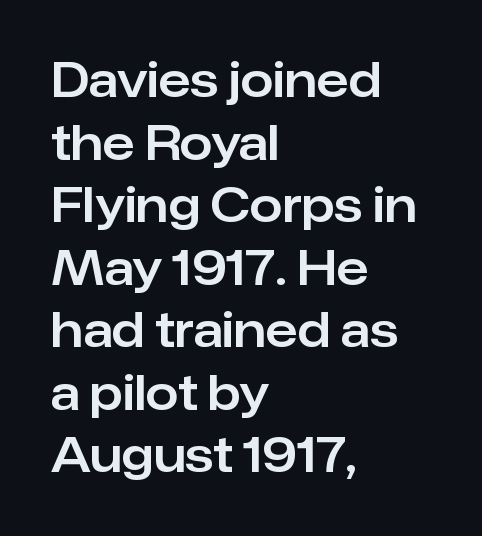
The image shows 47 px sans-serif type, upright; set left-aligned, normal line spacing (1.33x), normal letter spacing, not underlined; low stroke contrast and a medium x-height.
